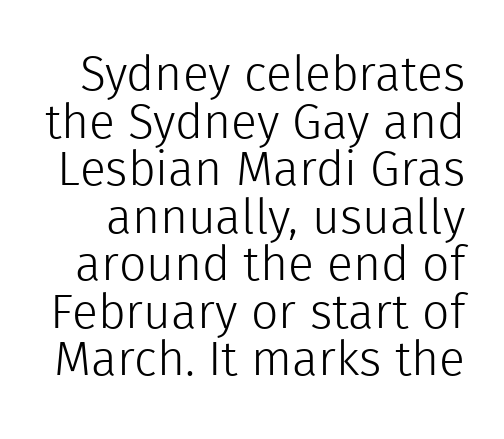
{"serif": "no", "italic": "no", "bold": "no", "weight": "light", "width": "normal", "x_height": "medium", "monospaced": "no", "underline": "no", "line_spacing": "tight", "line_spacing_ratio": 0.99, "letter_spacing": "normal", "letter_spacing_em": 0.0, "glyph_px": 48}
